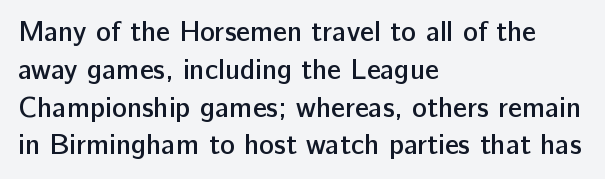
{"serif": "no", "italic": "no", "bold": "semi", "weight": "semibold", "width": "normal", "stroke_contrast": "low", "x_height": "medium", "monospaced": "no", "underline": "no", "align": "left", "line_spacing": "normal", "line_spacing_ratio": 1.35, "letter_spacing": "normal", "letter_spacing_em": 0.0, "glyph_px": 28}
